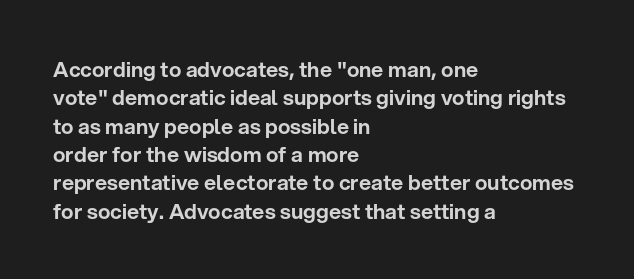
{"italic": "no", "underline": "no", "align": "left", "line_spacing": "normal", "line_spacing_ratio": 1.35, "letter_spacing": "normal", "letter_spacing_em": 0.0, "glyph_px": 21}
